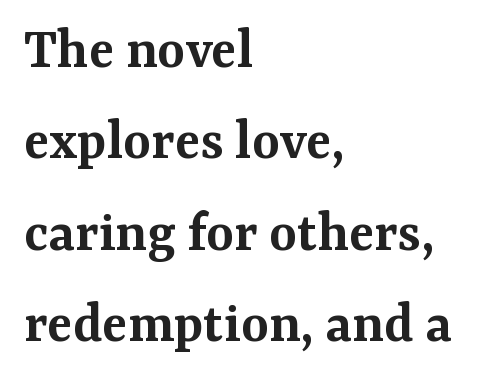
Q: Is the text bold? A: Semi-bold.
Q: Is the text italic (slanted)? A: No, it is upright.
Q: Is the typeface a serif or a sans-serif typeface? A: Serif.
Q: Is the text underlined? A: No.
Q: How is the paragraph aligned? A: Left-aligned.
Q: Is the spacing between letters normal or unusually wide? A: Normal.
Q: Is the spacing between lines tight, normal or loose? A: Normal.
Q: Width (condensed, normal, or wide)? A: Normal.
Q: Stroke contrast? A: Medium.
Q: x-height? A: Medium.
Q: Monospaced? A: No.
